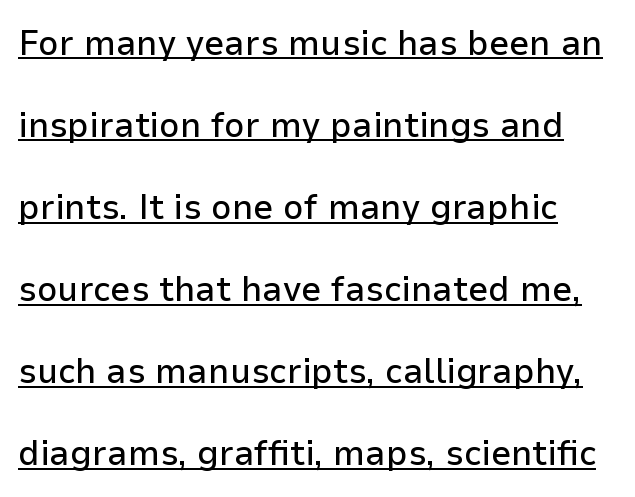
{"serif": "no", "italic": "no", "width": "normal", "stroke_contrast": "low", "x_height": "medium", "monospaced": "no", "underline": "yes", "line_spacing": "loose", "line_spacing_ratio": 2.28, "letter_spacing": "normal", "letter_spacing_em": 0.0, "glyph_px": 36}
